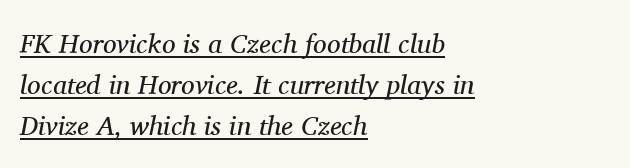
{"italic": "yes", "lean": "right", "slant_degrees": 11, "bold": "no", "underline": "yes", "align": "left", "line_spacing": "normal", "line_spacing_ratio": 1.52, "letter_spacing": "normal", "letter_spacing_em": 0.0, "glyph_px": 27}
